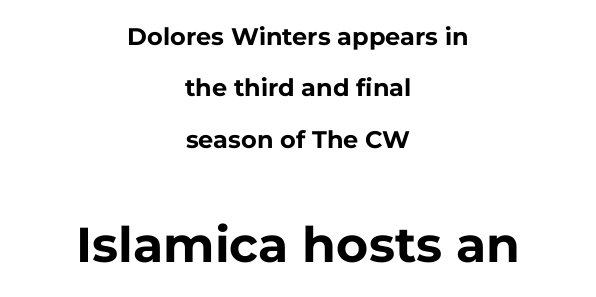
The image shows 49 px bold sans-serif type, upright; set centered, loose line spacing (2.14x), normal letter spacing, not underlined; the second (bottom) block is 2.04x larger; low stroke contrast and a medium x-height.
